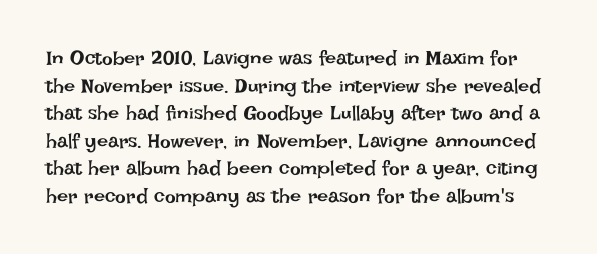
{"italic": "no", "bold": "no", "underline": "no", "line_spacing": "normal", "line_spacing_ratio": 1.38, "letter_spacing": "normal", "letter_spacing_em": 0.0, "glyph_px": 20}
